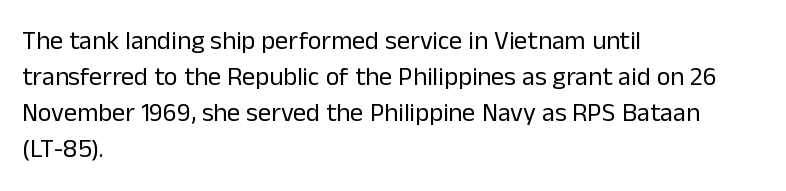
Teacher's note: observe the even left margin — that is flush-left alignment. Students, note that the glyphs here touch the page at normal intervals. Do the letters lean? They stand straight. Descenders hang freely into open space. Stem width sits at or under what a default text font uses.
